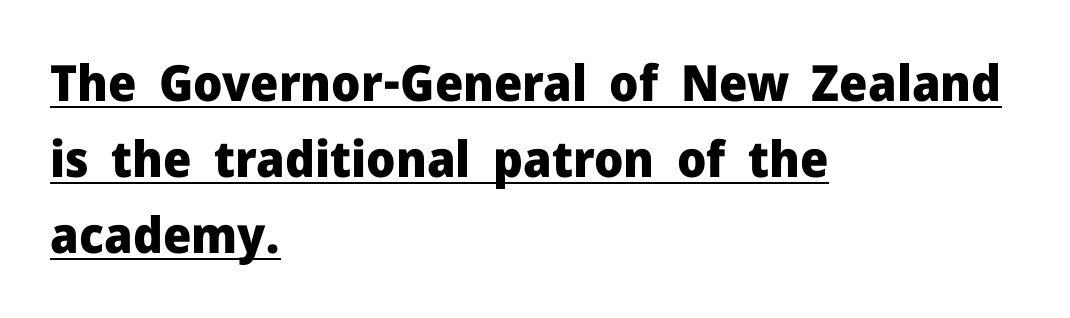
Q: Is the text bold? A: Yes.
Q: Is the text italic (slanted)? A: No, it is upright.
Q: Is the typeface a serif or a sans-serif typeface? A: Sans-serif.
Q: Is the text underlined? A: Yes.
Q: How is the paragraph aligned? A: Left-aligned.
Q: Is the spacing between letters normal or unusually wide? A: Normal.
Q: Is the spacing between lines tight, normal or loose? A: Normal.
Q: Width (condensed, normal, or wide)? A: Normal.
Q: Stroke contrast? A: Low.
Q: x-height? A: Medium.
Q: Monospaced? A: No.
